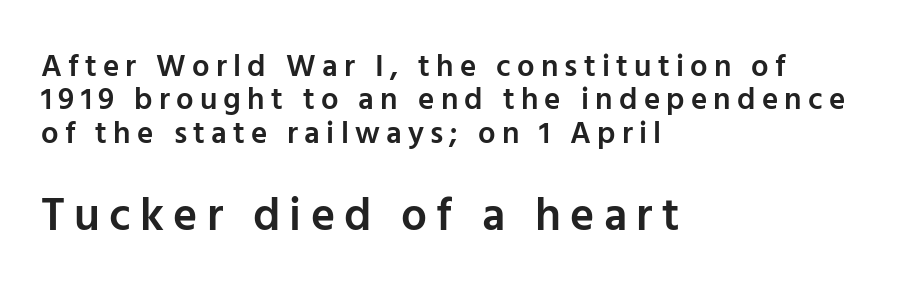
Q: Is the text bold? A: Semi-bold.
Q: Is the text italic (slanted)? A: No, it is upright.
Q: Is the typeface a serif or a sans-serif typeface? A: Sans-serif.
Q: Is the text underlined? A: No.
Q: How is the paragraph aligned? A: Left-aligned.
Q: Is the spacing between letters normal or unusually wide? A: Unusually wide.
Q: Is the spacing between lines tight, normal or loose? A: Tight.
Q: Which block of text is set in a larger size, the first (top) or the second (bottom)? A: The second (bottom) one.
Q: Width (condensed, normal, or wide)? A: Normal.
Q: Stroke contrast? A: Low.
Q: x-height? A: Medium.
Q: Monospaced? A: No.
